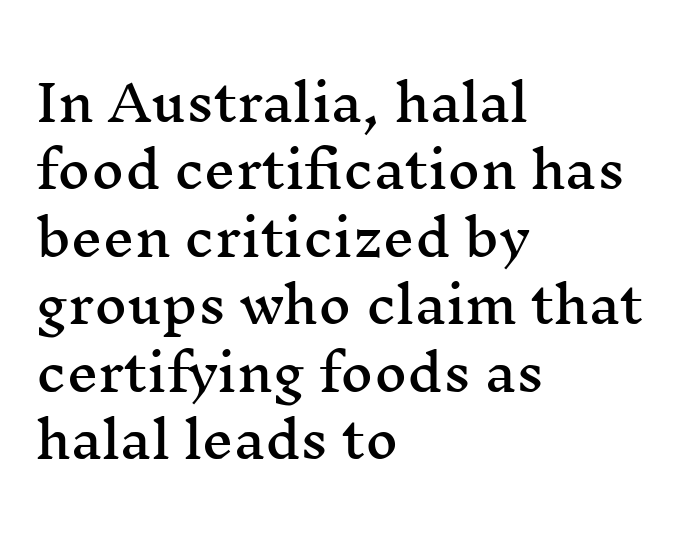
{"serif": "yes", "italic": "no", "width": "wide", "stroke_contrast": "medium", "x_height": "medium", "monospaced": "no", "underline": "no", "align": "left", "line_spacing": "normal", "line_spacing_ratio": 1.35, "letter_spacing": "normal", "letter_spacing_em": 0.0, "glyph_px": 50}
